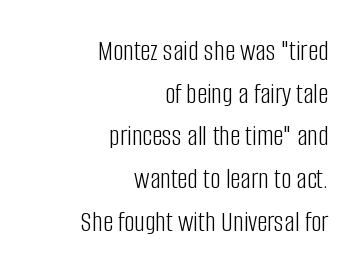
{"serif": "no", "italic": "no", "bold": "no", "weight": "light", "width": "condensed", "stroke_contrast": "low", "x_height": "large", "monospaced": "no", "underline": "no", "align": "right", "line_spacing": "normal", "line_spacing_ratio": 1.47, "letter_spacing": "normal", "letter_spacing_em": 0.0, "glyph_px": 29}
